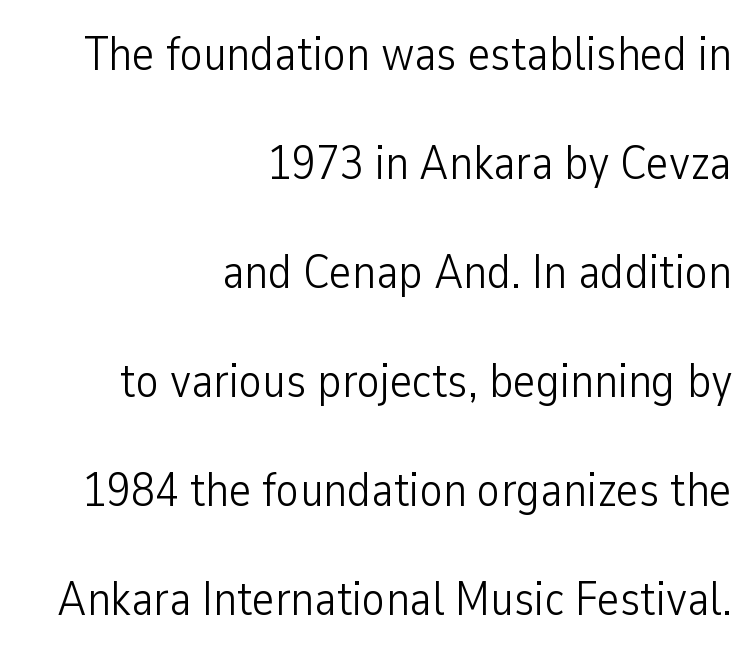
The image shows 48 px light, condensed sans-serif type, upright; set right-aligned, loose line spacing (2.27x), normal letter spacing, not underlined; low stroke contrast and a medium x-height.
